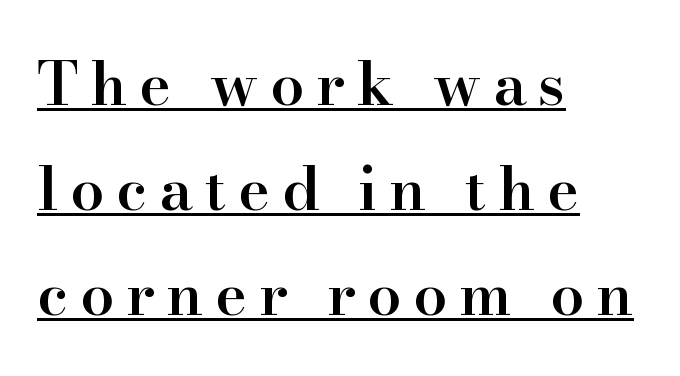
{"serif": "yes", "italic": "no", "bold": "semi", "weight": "semibold", "width": "normal", "stroke_contrast": "high", "x_height": "small", "monospaced": "no", "underline": "yes", "align": "left", "line_spacing_ratio": 1.75, "letter_spacing": "wide", "letter_spacing_em": 0.2, "glyph_px": 60}
